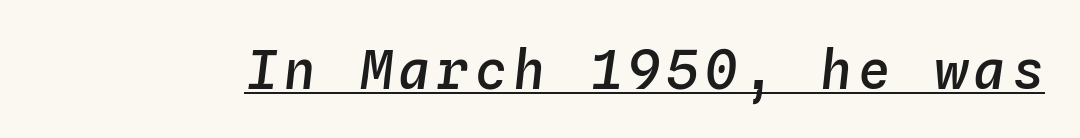
The image shows 54 px semibold type, italic (leaning right), monospaced; set underlined; low stroke contrast and a medium x-height.
